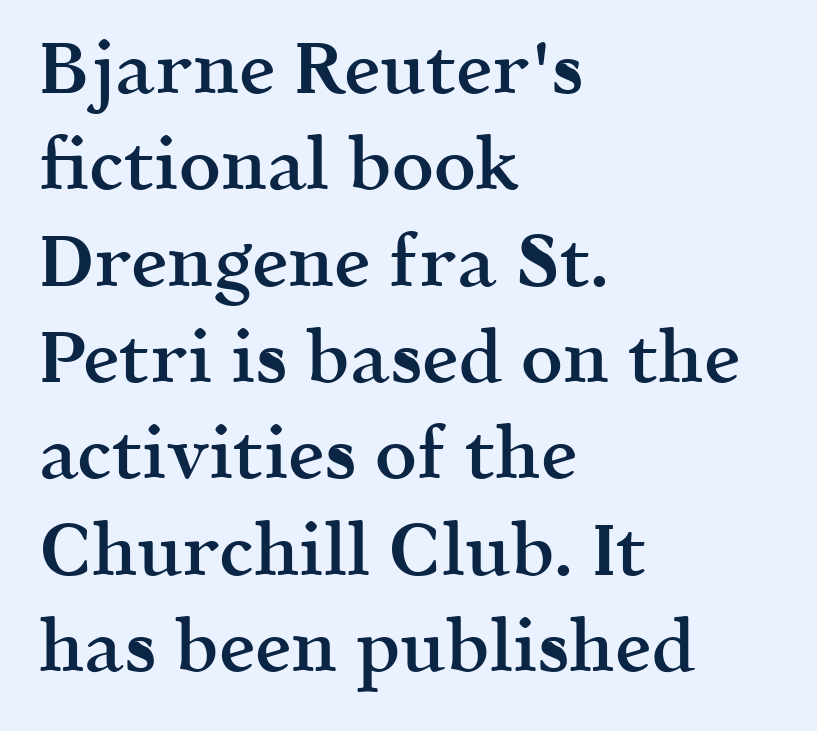
This is the in-between weight designers call semibold or demi. The passage shown is typed in a proportional face where columns would drift. Is this a sans? No — the strokes have serifs. The lines are quadded left. Letters rest on an invisible, unmarked baseline.
